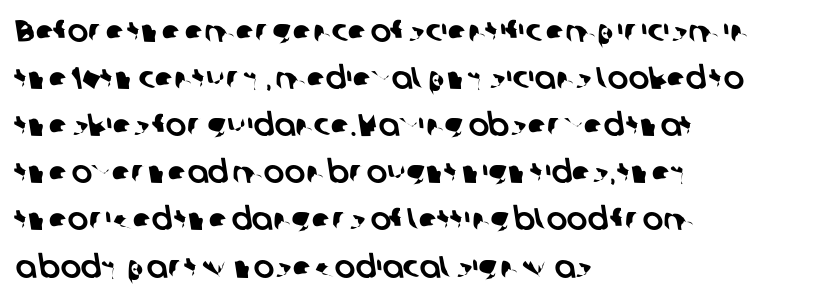
Q: Is the typeface a serif or a sans-serif typeface? A: Sans-serif.
Q: Is the text underlined? A: No.
Q: How is the paragraph aligned? A: Left-aligned.
Q: Is the spacing between letters normal or unusually wide? A: Normal.
Q: Is the spacing between lines tight, normal or loose? A: Normal.
Q: Width (condensed, normal, or wide)? A: Normal.
Q: Stroke contrast? A: Low.
Q: x-height? A: Medium.
Q: Monospaced? A: No.
